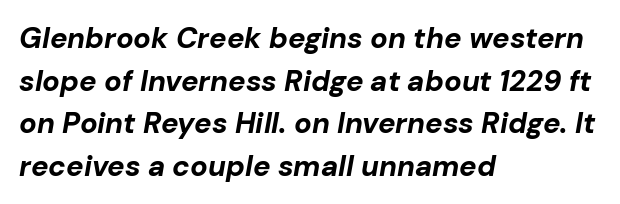
Q: Is the text bold? A: Yes.
Q: Is the text italic (slanted)? A: Yes, it leans right by about 10 degrees.
Q: Is the text underlined? A: No.
Q: How is the paragraph aligned? A: Left-aligned.
Q: Is the spacing between letters normal or unusually wide? A: Normal.
Q: Is the spacing between lines tight, normal or loose? A: Normal.
Q: Width (condensed, normal, or wide)? A: Normal.
Q: Stroke contrast? A: Low.
Q: x-height? A: Medium.
Q: Monospaced? A: No.
